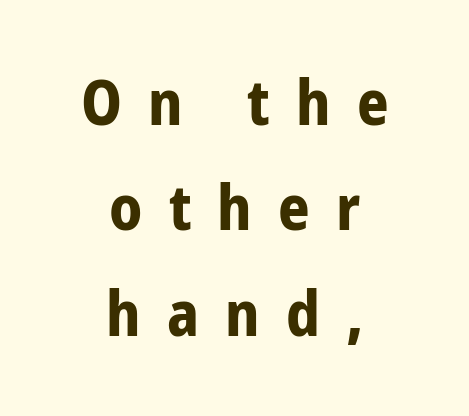
The image shows 62 px bold, condensed sans-serif type, upright; set centered, normal line spacing (1.7x), unusually wide letter spacing (+0.42 em), not underlined; low stroke contrast and a medium x-height.
